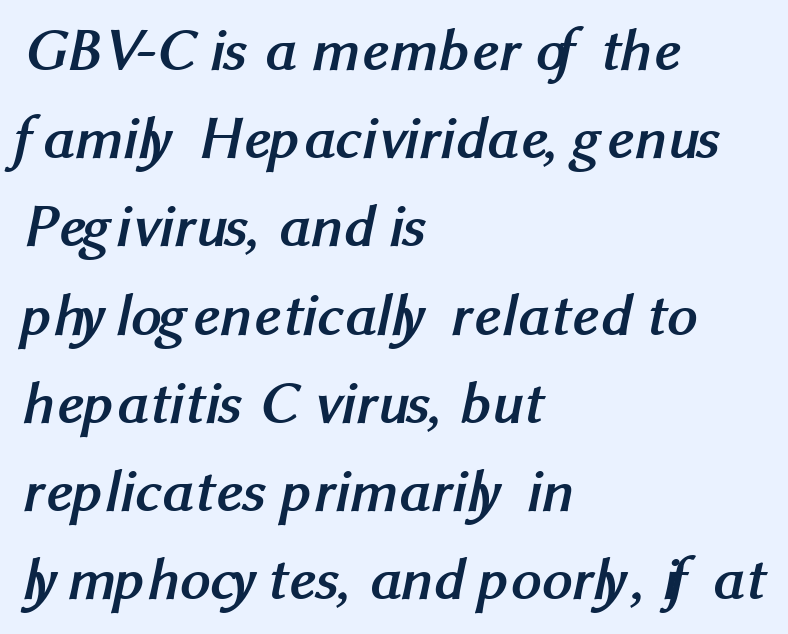
Bare-footed words on every line. Varying glyph widths throughout — classic text-font behaviour. What's the leading like? Ordinary, nothing unusual. This sample uses plain, unmodified letter spacing.
